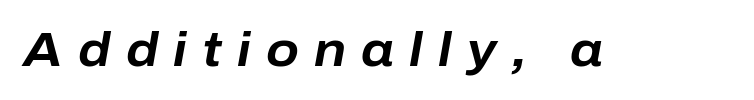
The whole block is typeset with a tilt. Do the characters align in a grid? No, the font is proportional. The specimen omits any rule beneath the text block's lines. The horizontal fit of the characters is loose and conspicuously gappy.
